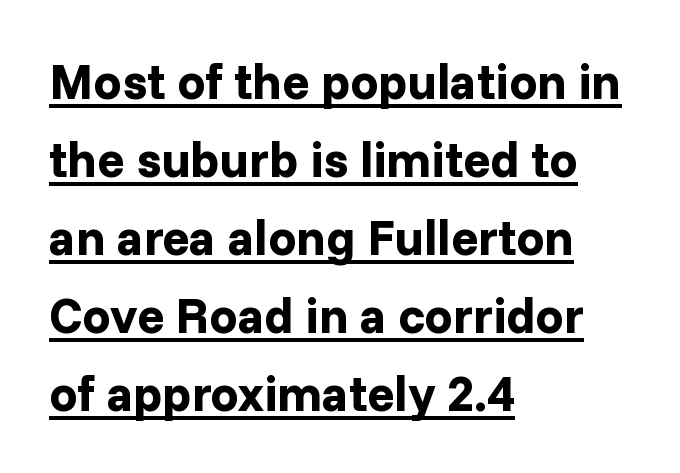
{"serif": "no", "italic": "no", "bold": "yes", "weight": "bold", "width": "normal", "stroke_contrast": "low", "x_height": "medium", "monospaced": "no", "underline": "yes", "align": "left", "line_spacing": "normal", "line_spacing_ratio": 1.56, "letter_spacing": "normal", "letter_spacing_em": 0.0, "glyph_px": 50}
